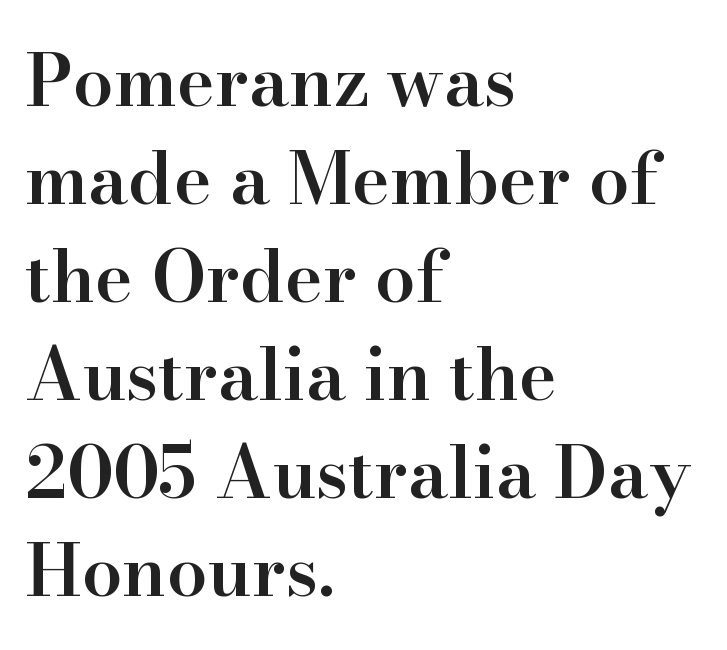
The typesetter chose a ragged-right arrangement here. Proportional: the letters do not fall into vertical columns. Students, observe: this is what conventionally led text looks like. A typesetter would call this zero additional tracking.
